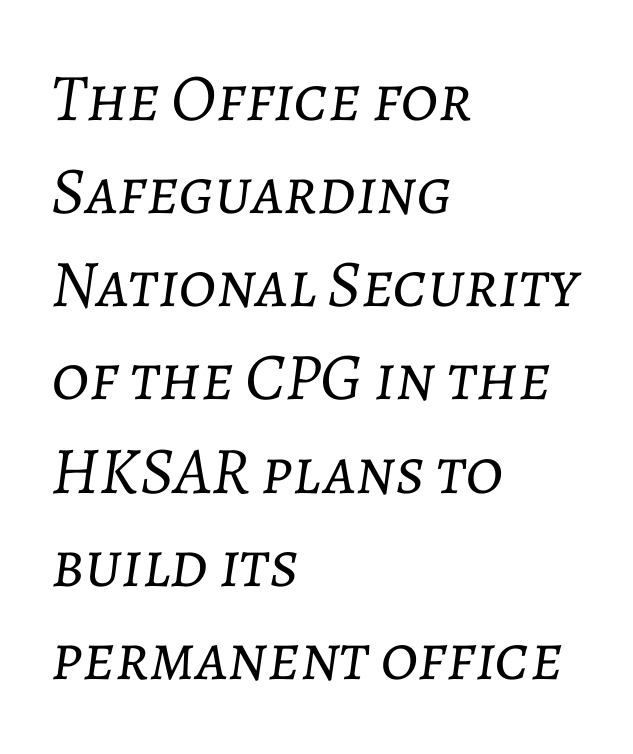
The typesetting does not lean heavy: it is not bold. These lines were composed using italics. This sample keeps an unexceptional amount of space between lines. The rendering uses natural spacing where letterforms have individual widths.
